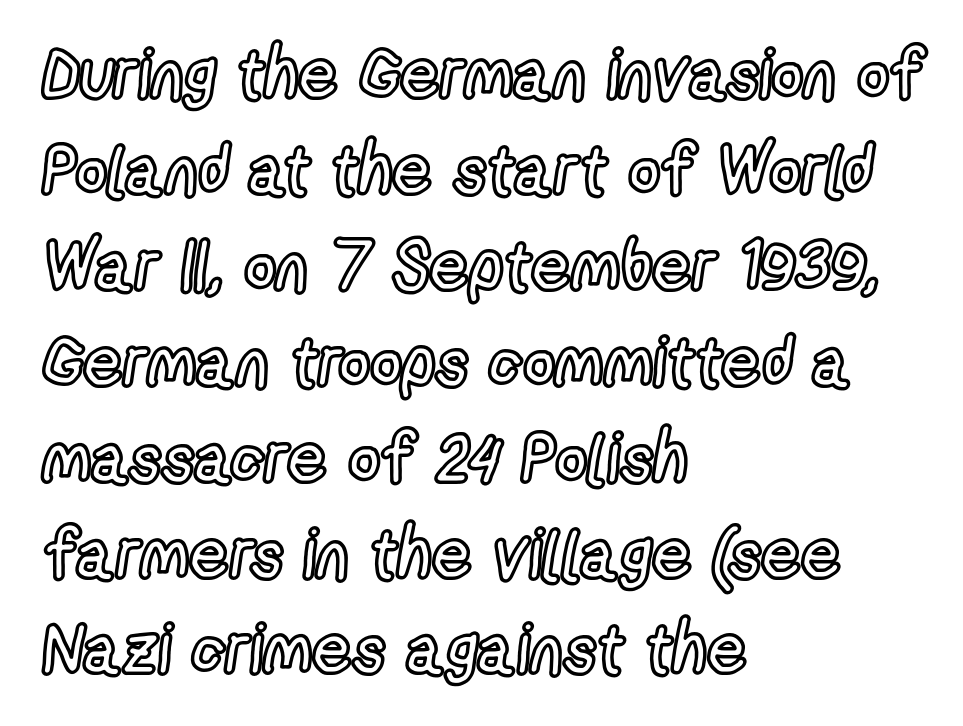
Q: Is the text italic (slanted)? A: Yes.
Q: Is the text underlined? A: No.
Q: How is the paragraph aligned? A: Left-aligned.
Q: Is the spacing between letters normal or unusually wide? A: Normal.
Q: Is the spacing between lines tight, normal or loose? A: Normal.
Q: Width (condensed, normal, or wide)? A: Condensed.
Q: x-height? A: Medium.
Q: Monospaced? A: No.
